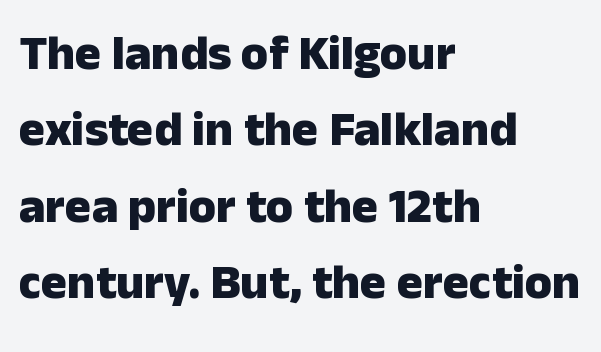
Q: Is the text bold? A: Yes.
Q: Is the text italic (slanted)? A: No, it is upright.
Q: Is the typeface a serif or a sans-serif typeface? A: Sans-serif.
Q: Is the text underlined? A: No.
Q: How is the paragraph aligned? A: Left-aligned.
Q: Is the spacing between letters normal or unusually wide? A: Normal.
Q: Is the spacing between lines tight, normal or loose? A: Normal.
Q: Width (condensed, normal, or wide)? A: Normal.
Q: Stroke contrast? A: Low.
Q: x-height? A: Medium.
Q: Monospaced? A: No.
